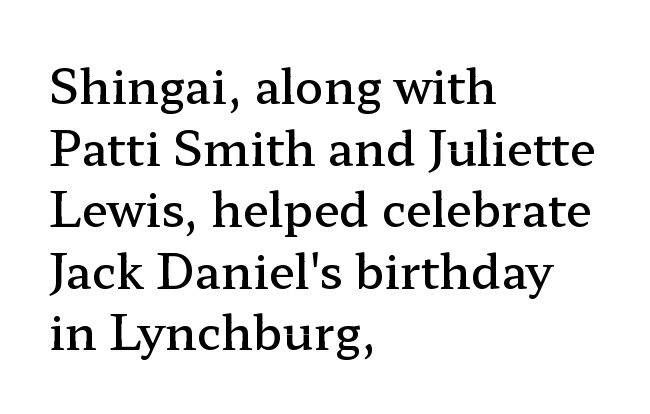
Does the copy run flush right? No — it runs flush left. Type without underlining. Every stem runs plumb, perpendicular to the baseline. Is this a sans? No — the strokes have serifs. How heavy is the stroke? Medium-heavy — a semibold, shy of bold. Each letter keeps its own natural width here, so spacing adapts to shape.
